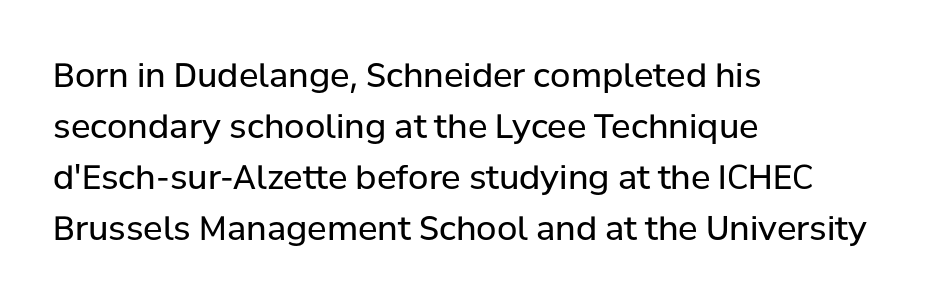
The lines sit at an ordinary, default distance from one another. The strip under each line holds only bare page. The type sits square on the baseline with zero lean. The typeface chosen for these lines omits serifs. The paragraph shown leans on its left margin. You could call the tracking neutral — neither tight nor loose.
